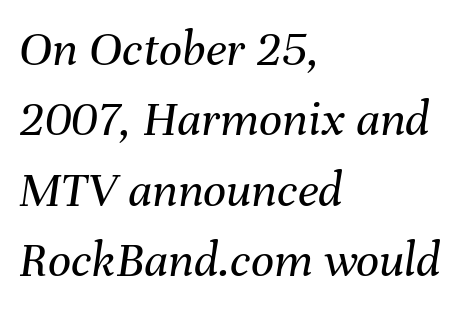
The image shows 51 px regular-weight type, italic (leaning right); set left-aligned, normal line spacing (1.38x), normal letter spacing, not underlined; medium stroke contrast and a medium x-height.
